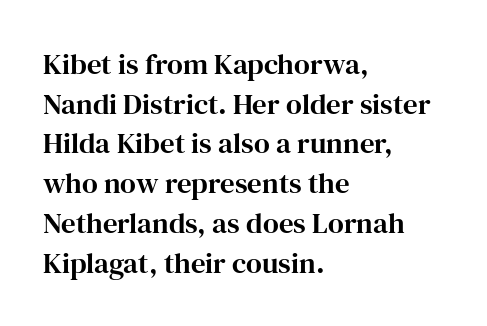
The image shows 29 px serif type, upright; set left-aligned, normal line spacing (1.37x), normal letter spacing, not underlined; high stroke contrast and a medium x-height.
